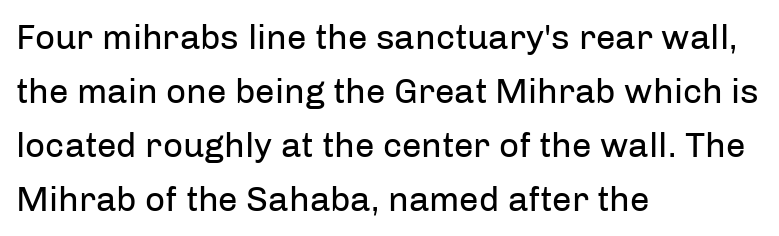
Q: Is the text bold? A: No.
Q: Is the text italic (slanted)? A: No, it is upright.
Q: Is the typeface a serif or a sans-serif typeface? A: Sans-serif.
Q: Is the text underlined? A: No.
Q: How is the paragraph aligned? A: Left-aligned.
Q: Is the spacing between letters normal or unusually wide? A: Normal.
Q: Is the spacing between lines tight, normal or loose? A: Normal.
Q: Width (condensed, normal, or wide)? A: Normal.
Q: Stroke contrast? A: Low.
Q: x-height? A: Medium.
Q: Monospaced? A: No.
